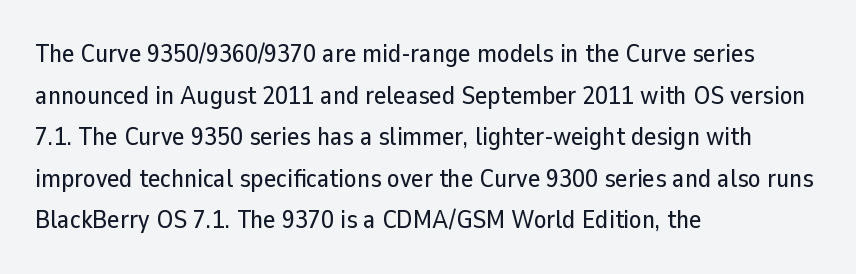
The glyphs are unaccompanied by any horizontal stroke below them. Nope, not italic — everything's standing straight. This sample keeps an unexceptional amount of space between lines. The lines are quadded left. Characters follow at the spacing the type designer built in.
